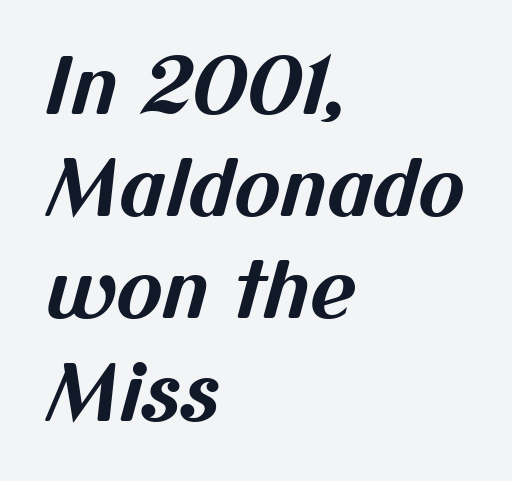
One-word summary of the alignment: left. Heavy-handed strokes throughout: this text is bold. Varying glyph widths throughout — classic text-font behaviour. Nothing sits at the stroke ends, so this counts as sans-serif. How would I describe the line gaps? Plain and ordinary.
